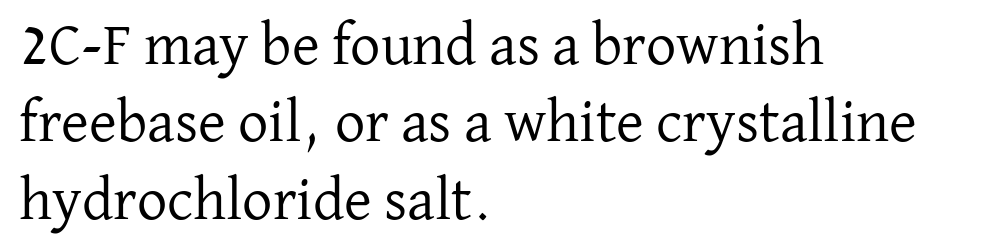
Stems here are at most as thick as an everyday book face. Proportional: the letters do not fall into vertical columns. The rendering keeps characters at their native spacing. Underlining? Definitely not there. Baseline-to-baseline distance is the conventional proportion of letter height. The paragraph has a hard left edge and a soft right edge.
